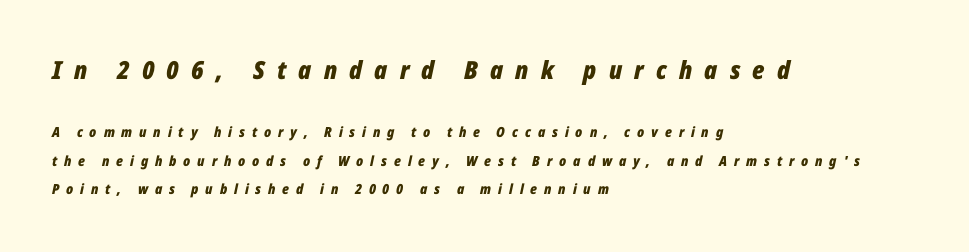
The image shows 25 px bold type, italic (leaning right); set left-aligned, loose line spacing (2.02x), unusually wide letter spacing (+0.49 em), not underlined; the first (top) block is 1.79x larger.
